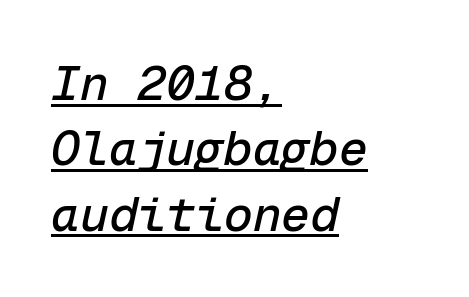
{"italic": "yes", "lean": "right", "slant_degrees": 12, "width": "normal", "stroke_contrast": "low", "x_height": "medium", "monospaced": "yes", "underline": "yes", "align": "left", "line_spacing": "normal", "line_spacing_ratio": 1.36, "letter_spacing": "normal", "letter_spacing_em": 0.0, "glyph_px": 48}
